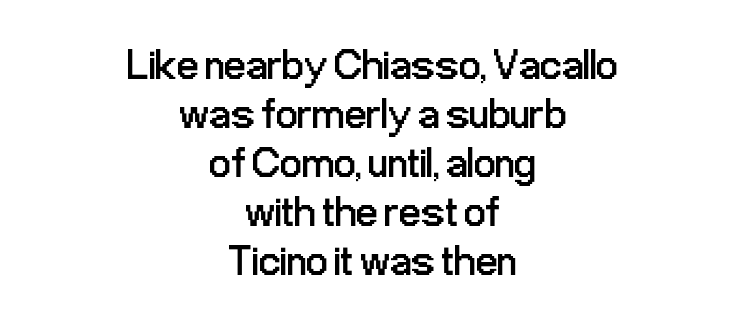
The image shows 43 px regular-weight, condensed sans-serif type, upright; set centered, tight line spacing (1.14x), normal letter spacing, not underlined; low stroke contrast and a medium x-height.
